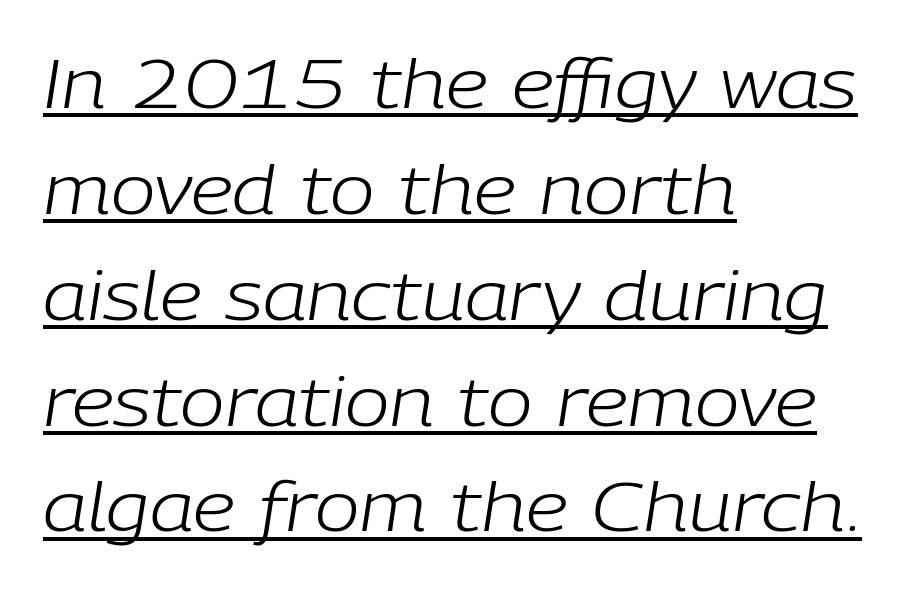
The font's italic variant was chosen for this text. The face looks like a standard text weight, possibly lighter. The horizontal fit of the characters is conventional and even. The passage shown is underscored from start to finish. What's the leading like? Ordinary, nothing unusual.
